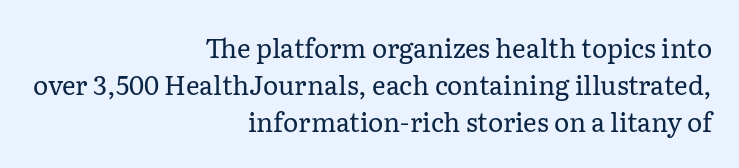
Q: Is the text bold? A: No.
Q: Is the text italic (slanted)? A: No, it is upright.
Q: Is the text underlined? A: No.
Q: How is the paragraph aligned? A: Right-aligned.
Q: Is the spacing between letters normal or unusually wide? A: Normal.
Q: Is the spacing between lines tight, normal or loose? A: Normal.
